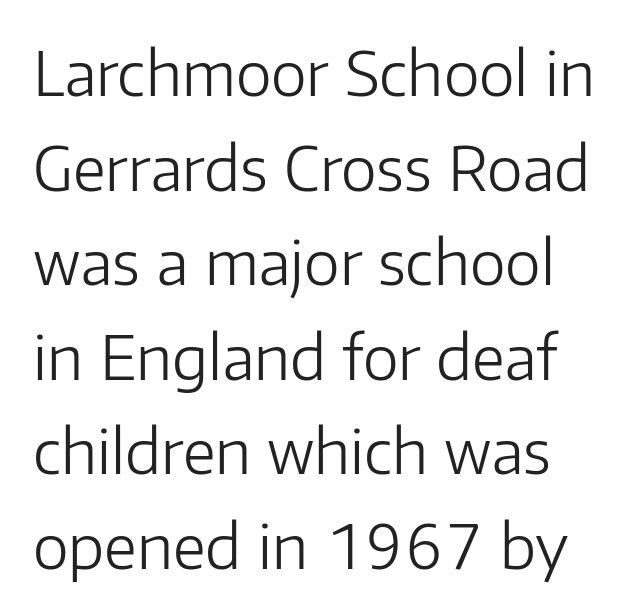
The image shows 61 px light sans-serif type, upright; set left-aligned, normal line spacing (1.55x), normal letter spacing, not underlined; low stroke contrast and a medium x-height.
